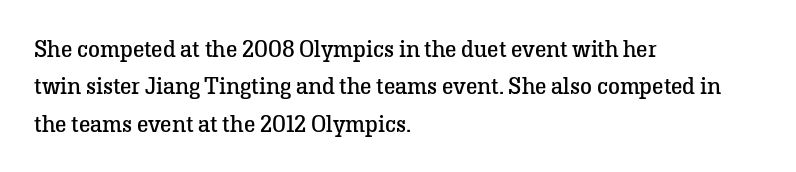
The image shows 24 px text type, upright; set left-aligned, normal line spacing (1.56x), normal letter spacing, not underlined.
